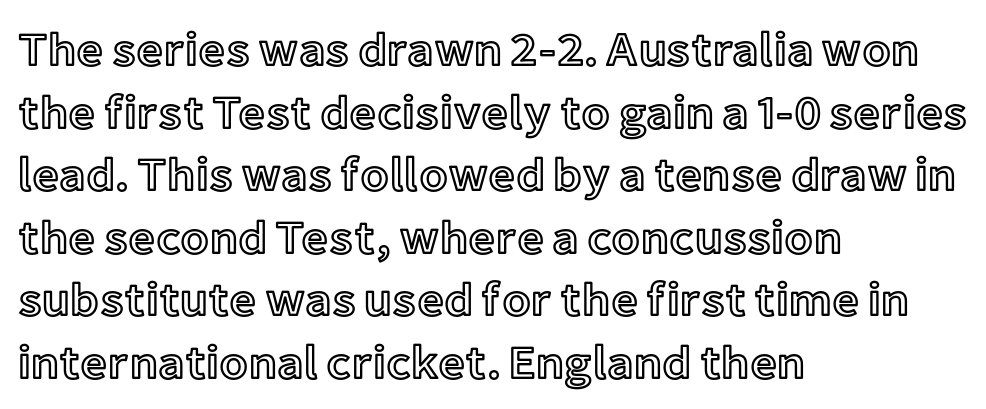
{"italic": "no", "width": "normal", "x_height": "medium", "monospaced": "no", "underline": "no", "align": "left", "line_spacing": "normal", "line_spacing_ratio": 1.33, "letter_spacing": "normal", "letter_spacing_em": 0.0, "glyph_px": 47}
